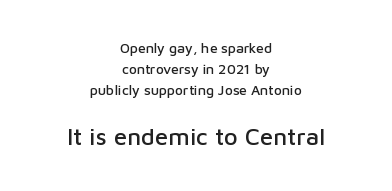
Larger block? The one below; the one above is distinctly smaller. Layout note: lines centered. Descender tails drop into unmarked territory. Regular leading. Is the letter spacing exaggerated? No — it looks like the ordinary default.
